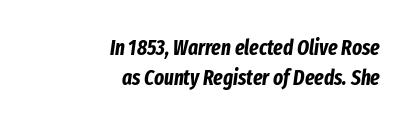
How heavy is the stroke? Heavy — this is a bold. Clear beneath every line of the passage. Tracking here is standard; glyphs follow each other at the usual distance. When letters slant like this, we call the style italic.
